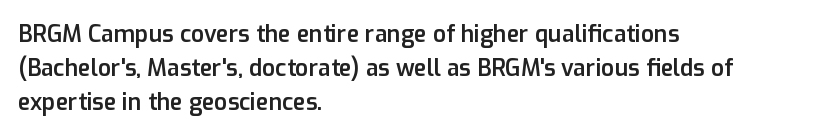
The image shows 23 px text type, upright; set left-aligned, normal line spacing (1.47x), normal letter spacing, not underlined.
